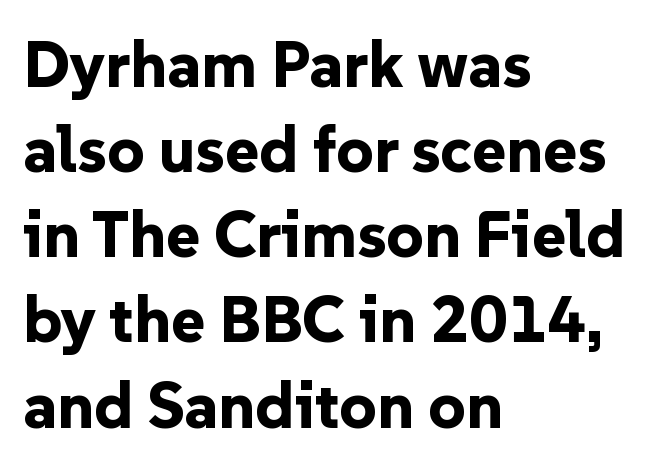
Q: Is the text bold? A: Yes.
Q: Is the text italic (slanted)? A: No, it is upright.
Q: Is the typeface a serif or a sans-serif typeface? A: Sans-serif.
Q: Is the text underlined? A: No.
Q: How is the paragraph aligned? A: Left-aligned.
Q: Is the spacing between letters normal or unusually wide? A: Normal.
Q: Is the spacing between lines tight, normal or loose? A: Normal.
Q: Width (condensed, normal, or wide)? A: Normal.
Q: Stroke contrast? A: Low.
Q: x-height? A: Medium.
Q: Monospaced? A: No.
